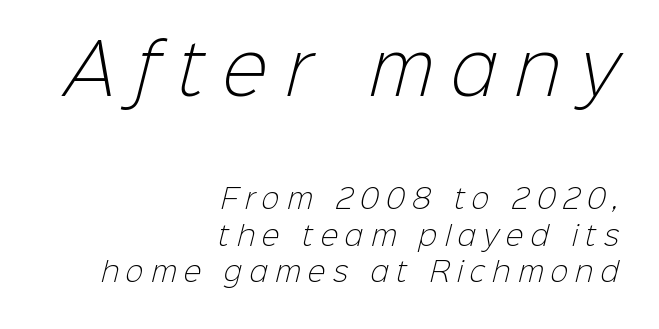
Q: Is the text bold? A: No.
Q: Is the typeface a serif or a sans-serif typeface? A: Sans-serif.
Q: Is the text underlined? A: No.
Q: How is the paragraph aligned? A: Right-aligned.
Q: Is the spacing between letters normal or unusually wide? A: Unusually wide.
Q: Is the spacing between lines tight, normal or loose? A: Normal.
Q: Which block of text is set in a larger size, the first (top) or the second (bottom)? A: The first (top) one.
Q: Width (condensed, normal, or wide)? A: Normal.
Q: Stroke contrast? A: Low.
Q: x-height? A: Medium.
Q: Monospaced? A: No.
